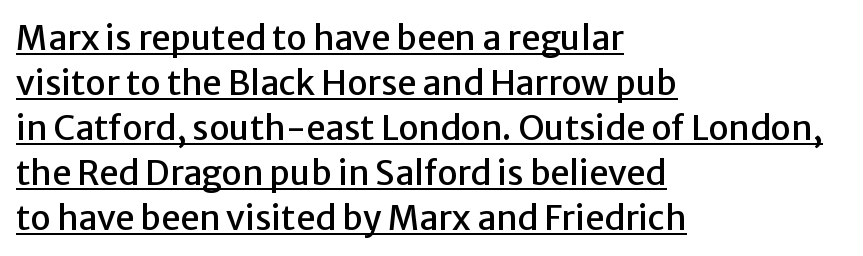
A continuous stroke trails under the words, as in a hyperlink. Spacing between characters is what you'd get straight out of the box. No italicization has been applied; the sample stays upright. Compared with a centered layout, this one pins lines to the left instead.
